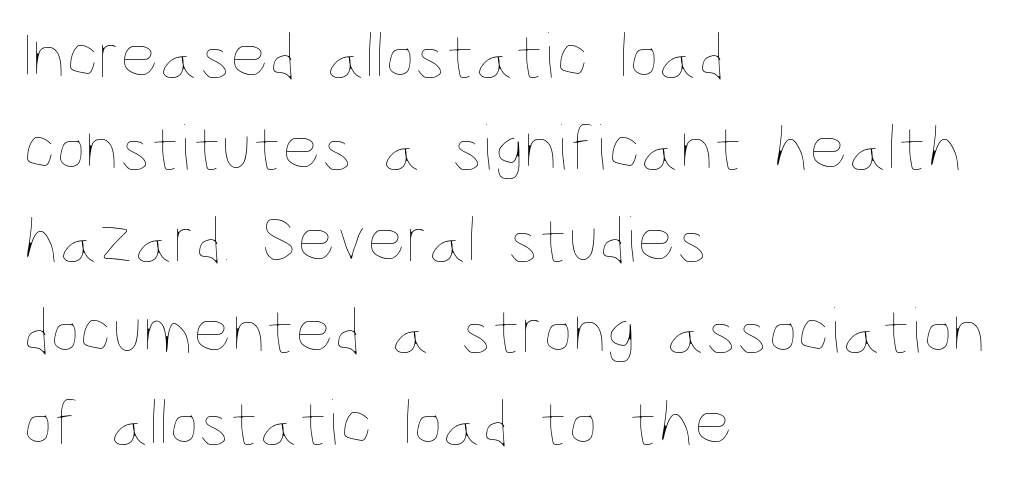
The image shows 67 px thin, condensed type, upright; set left-aligned, normal line spacing (1.37x), normal letter spacing, not underlined; low stroke contrast and a large x-height.
